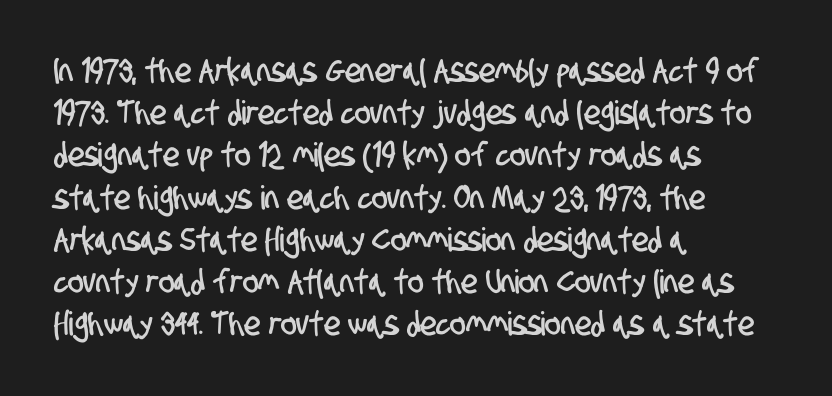
{"serif": "no", "width": "condensed", "stroke_contrast": "low", "x_height": "large", "monospaced": "no", "underline": "no", "align": "left", "line_spacing": "normal", "line_spacing_ratio": 1.28, "letter_spacing": "normal", "letter_spacing_em": 0.0, "glyph_px": 33}
